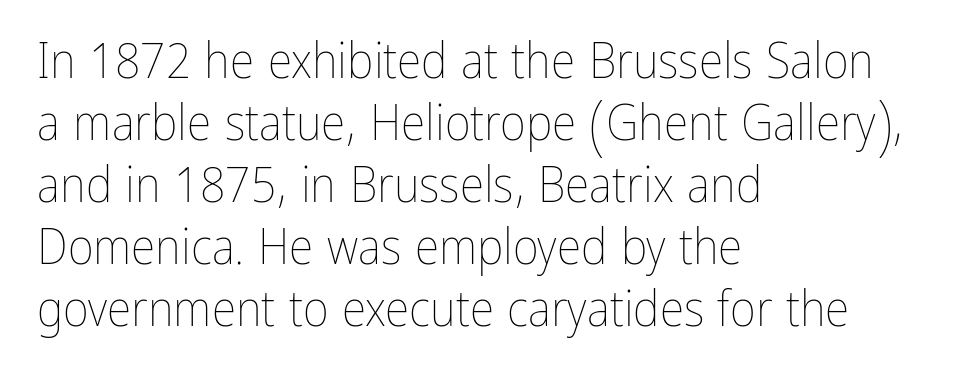
{"italic": "no", "bold": "no", "weight": "thin", "width": "condensed", "stroke_contrast": "low", "x_height": "medium", "monospaced": "no", "underline": "no", "align": "left", "line_spacing_ratio": 1.24, "letter_spacing": "normal", "letter_spacing_em": 0.0, "glyph_px": 50}
